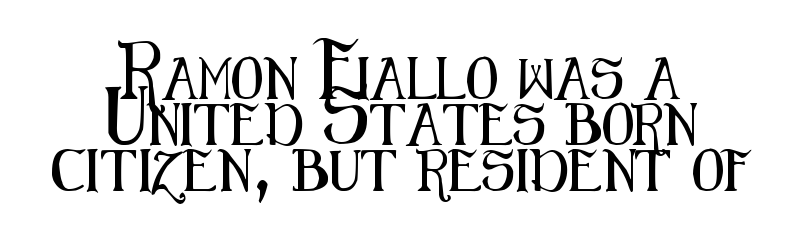
Leading: reduced. The typesetter chose a symmetrical, centered arrangement here. The lettering stays uniformly vertical, giving the passage a roman look. Words float on clear page, feet unadorned.
